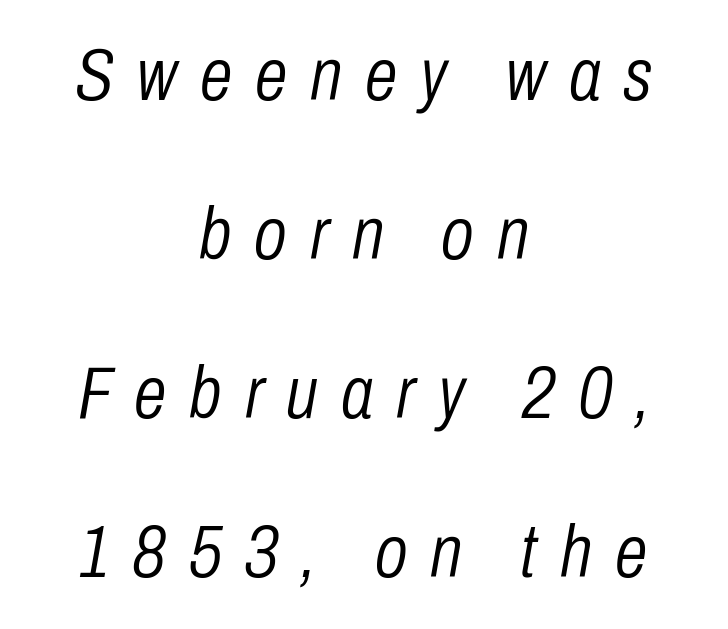
Q: Is the text bold? A: No.
Q: Is the text italic (slanted)? A: Yes, it leans right by about 10 degrees.
Q: Is the text underlined? A: No.
Q: How is the paragraph aligned? A: Centered.
Q: Is the spacing between letters normal or unusually wide? A: Unusually wide.
Q: Is the spacing between lines tight, normal or loose? A: Loose.
Q: Width (condensed, normal, or wide)? A: Condensed.
Q: Stroke contrast? A: Low.
Q: x-height? A: Medium.
Q: Monospaced? A: No.
